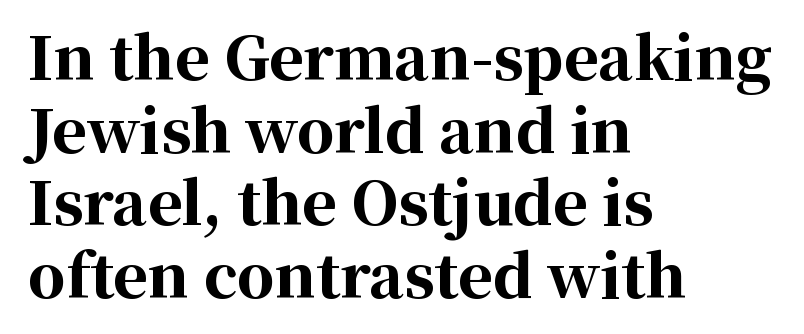
{"serif": "yes", "italic": "no", "bold": "yes", "weight": "bold", "width": "normal", "stroke_contrast": "high", "x_height": "medium", "monospaced": "no", "underline": "no", "align": "left", "line_spacing_ratio": 1.23, "letter_spacing": "normal", "letter_spacing_em": 0.0, "glyph_px": 59}
